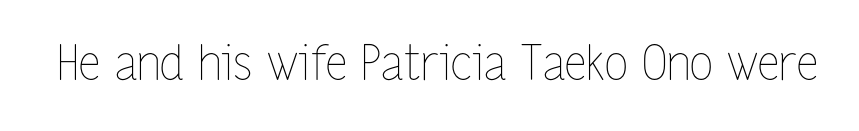
{"italic": "no", "bold": "no", "weight": "thin", "width": "condensed", "stroke_contrast": "low", "x_height": "medium", "monospaced": "no", "underline": "no", "letter_spacing": "normal", "letter_spacing_em": 0.0, "glyph_px": 48}
